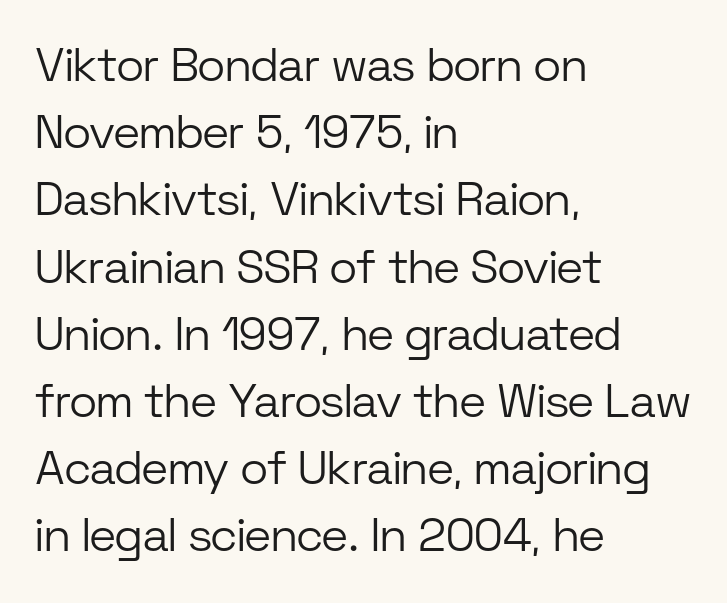
The image shows 47 px light sans-serif type, upright; set left-aligned, normal line spacing (1.43x), normal letter spacing, not underlined; low stroke contrast and a medium x-height.
